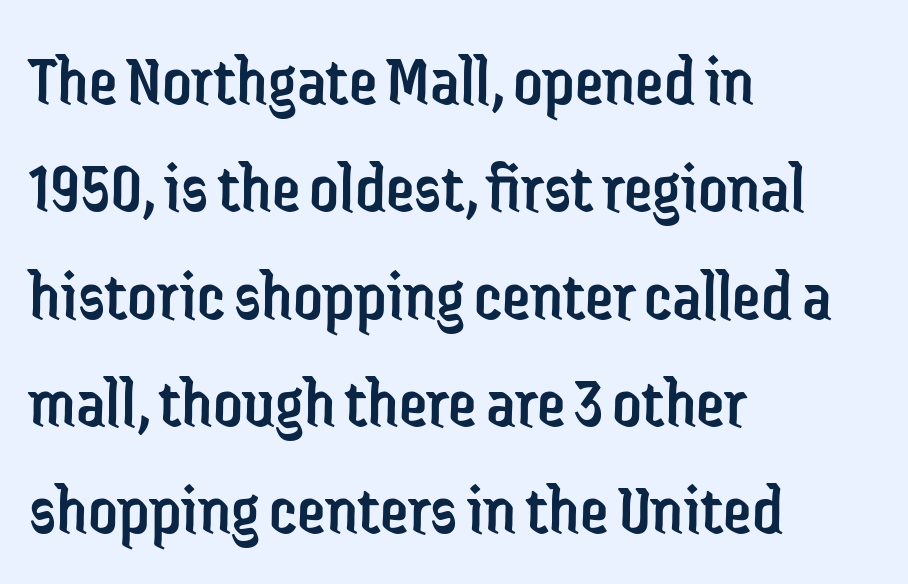
Lines of text with bare space underneath. This sample is left-justified, so line endings fall wherever the words run out. A typesetter would call this zero additional tracking. A typesetter would call this leading conventional body-copy spacing. Is this a fixed-width face? No — the glyphs have proportional, varying widths. No italicization has been applied; the sample stays upright.
